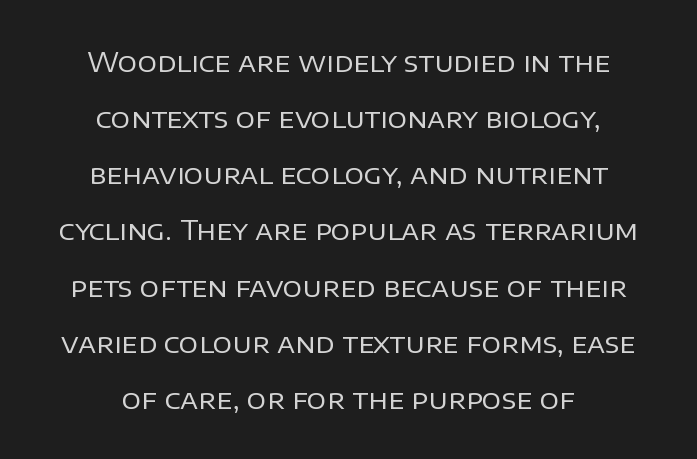
Each new line begins a long way beneath the previous one. The zone under the glyphs is completely vacant. Stem width sits at or under what a default text font uses. Glyph-to-glyph distance matches everyday printed text. A centered setting, common on invitations and titles, is used for this passage. Nope, not italic — everything's standing straight.
